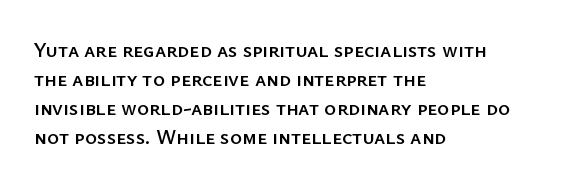
{"italic": "no", "underline": "no", "align": "left", "line_spacing": "normal", "line_spacing_ratio": 1.38, "letter_spacing": "normal", "letter_spacing_em": 0.0, "glyph_px": 21}
